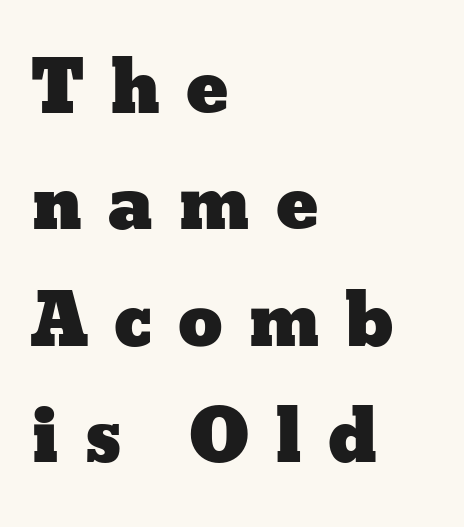
Successive baselines arrive at the customary interval. Does the copy run flush right? No — it runs flush left. The lettering stays uniformly vertical, giving the passage a roman look. Short note: letters widely spaced. The face used here is proportionally spaced, like ordinary book or web type.
